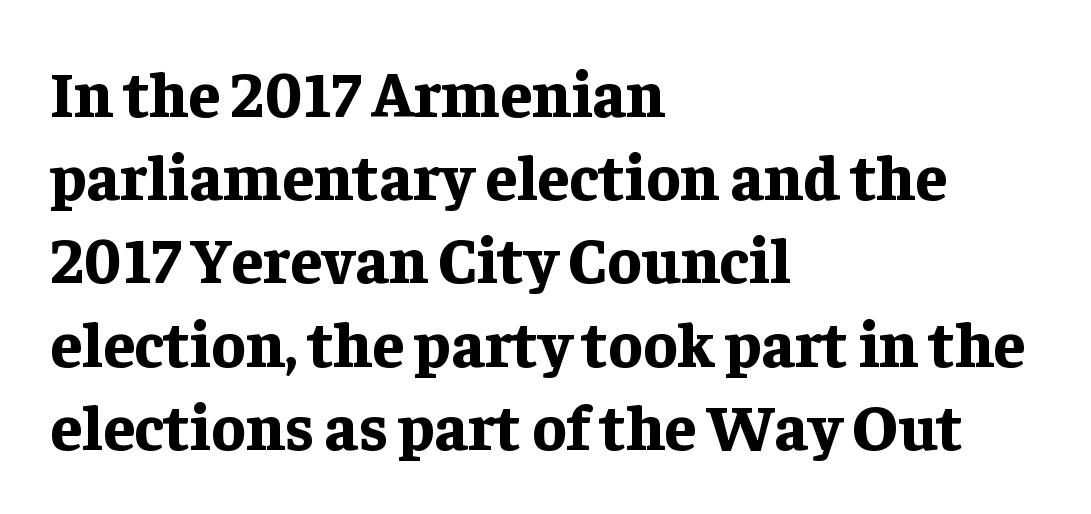
{"serif": "yes", "italic": "no", "bold": "yes", "weight": "bold", "width": "normal", "stroke_contrast": "low", "x_height": "medium", "monospaced": "no", "underline": "no", "align": "left", "line_spacing": "normal", "line_spacing_ratio": 1.3, "letter_spacing": "normal", "letter_spacing_em": 0.0, "glyph_px": 64}
